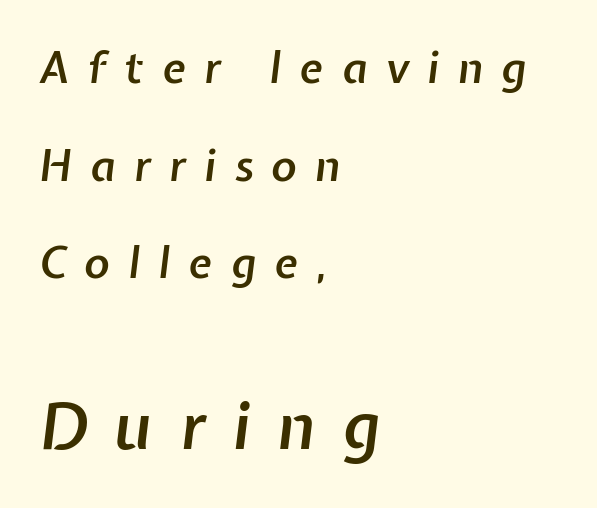
Q: Is the text bold? A: Semi-bold.
Q: Is the text italic (slanted)? A: Yes, it leans right by about 7 degrees.
Q: Is the text underlined? A: No.
Q: How is the paragraph aligned? A: Left-aligned.
Q: Is the spacing between letters normal or unusually wide? A: Unusually wide.
Q: Is the spacing between lines tight, normal or loose? A: Loose.
Q: Which block of text is set in a larger size, the first (top) or the second (bottom)? A: The second (bottom) one.
Q: Width (condensed, normal, or wide)? A: Normal.
Q: Stroke contrast? A: Low.
Q: x-height? A: Medium.
Q: Monospaced? A: No.
